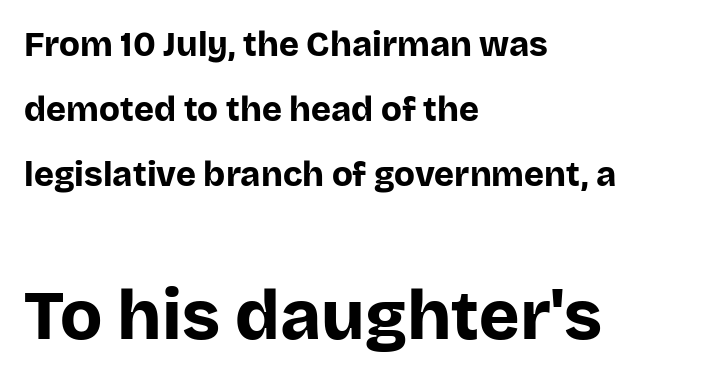
Caption: standard tracking, unaltered. Type style note: lacks serifs. The typography opts for an upright posture over an oblique one. Its strokes are broad and dark, the hallmark of bold type.
